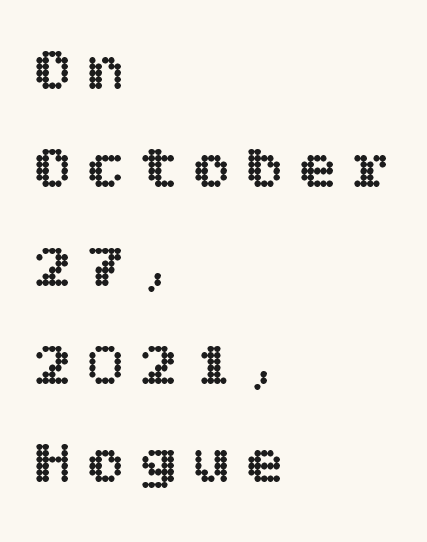
The image shows 63 px text type, upright; set left-aligned, normal line spacing (1.56x), unusually wide letter spacing (+0.24 em), not underlined; a large x-height.
